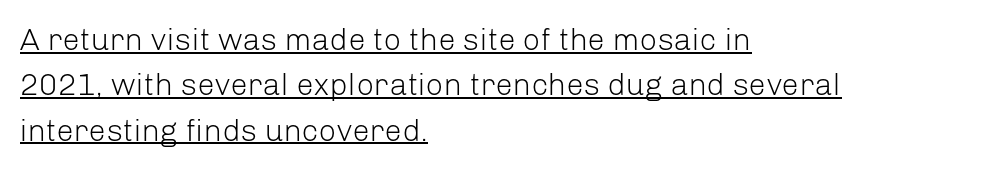
The image shows 31 px light sans-serif type, upright; set left-aligned, normal line spacing (1.46x), normal letter spacing, underlined; low stroke contrast and a medium x-height.
